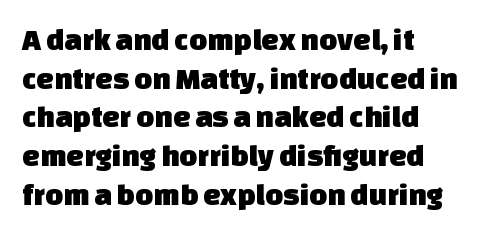
{"serif": "no", "width": "normal", "stroke_contrast": "low", "x_height": "large", "monospaced": "no", "underline": "no", "align": "left", "line_spacing": "normal", "line_spacing_ratio": 1.25, "letter_spacing": "normal", "letter_spacing_em": 0.0, "glyph_px": 31}
